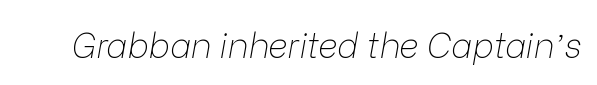
{"italic": "yes", "lean": "right", "slant_degrees": 9, "bold": "no", "weight": "thin", "width": "normal", "stroke_contrast": "low", "x_height": "medium", "monospaced": "no", "underline": "no", "letter_spacing": "normal", "letter_spacing_em": 0.0, "glyph_px": 34}
